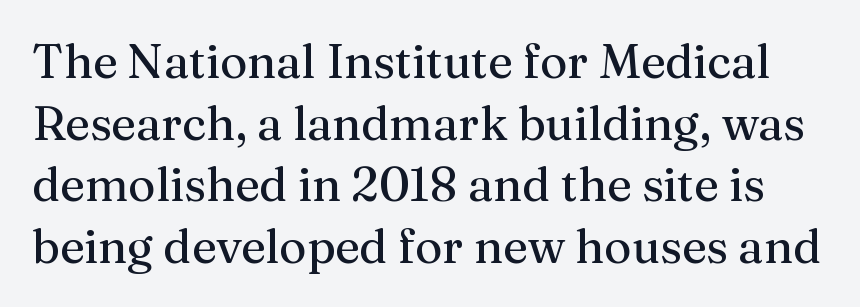
Posture: straight, roman, zero tilt. Here the glyphs are tracked normally, forming tight word shapes. Honestly, the row spacing looks completely unremarkable. Do the characters align in a grid? No, the font is proportional. Unmarked baselines from the first word to the last.
